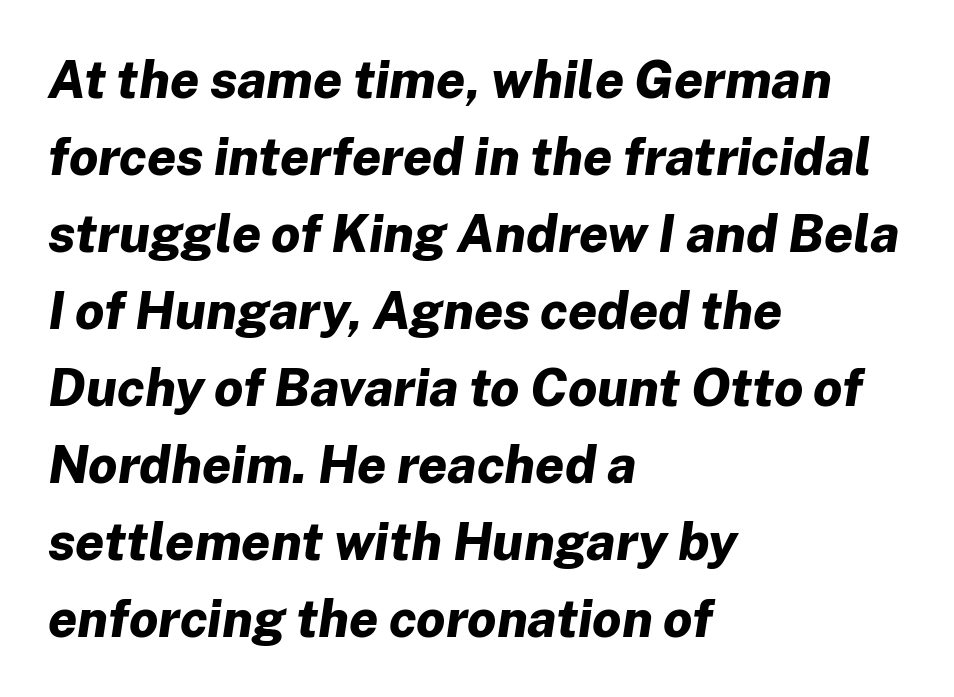
Caption: bold face, heavy strokes. The passage shown is not underscored anywhere. Summary of vertical rhythm: regular, with standard interline spacing. A typesetter would call this proportional, since set widths differ per character. These lines are set flush left with a ragged right edge. Letter spacing: default.
